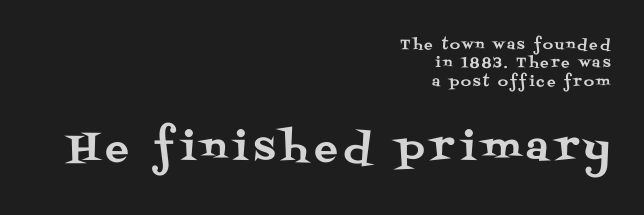
Q: Is the text italic (slanted)? A: No, it is upright.
Q: Is the typeface a serif or a sans-serif typeface? A: Serif.
Q: Is the text underlined? A: No.
Q: How is the paragraph aligned? A: Right-aligned.
Q: Is the spacing between lines tight, normal or loose? A: Normal.
Q: Which block of text is set in a larger size, the first (top) or the second (bottom)? A: The second (bottom) one.
Q: Width (condensed, normal, or wide)? A: Normal.
Q: Stroke contrast? A: Medium.
Q: x-height? A: Large.
Q: Monospaced? A: No.
